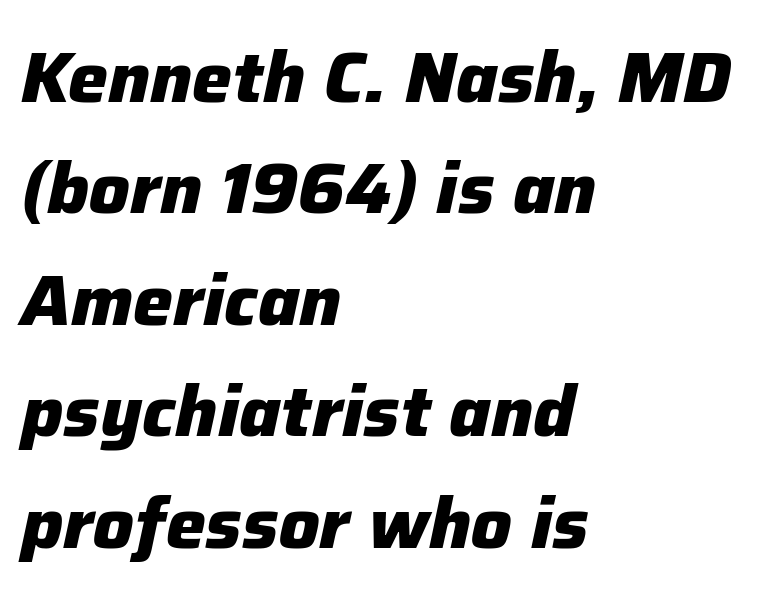
Q: Is the text bold? A: Yes.
Q: Is the text italic (slanted)? A: Yes, it leans right by about 12 degrees.
Q: Is the text underlined? A: No.
Q: How is the paragraph aligned? A: Left-aligned.
Q: Is the spacing between letters normal or unusually wide? A: Normal.
Q: Is the spacing between lines tight, normal or loose? A: Normal.
Q: Width (condensed, normal, or wide)? A: Normal.
Q: Stroke contrast? A: Low.
Q: x-height? A: Medium.
Q: Monospaced? A: No.
